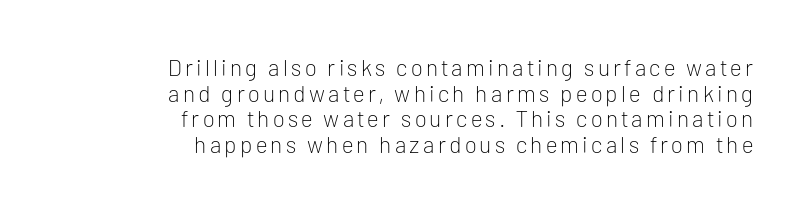
Q: Is the text bold? A: No.
Q: Is the text italic (slanted)? A: No, it is upright.
Q: Is the text underlined? A: No.
Q: How is the paragraph aligned? A: Right-aligned.
Q: Is the spacing between lines tight, normal or loose? A: Tight.
